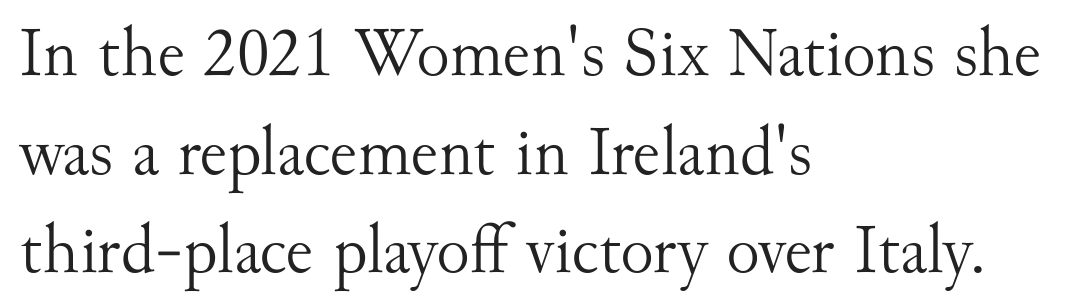
The typeface chosen for these lines features serifs. Here the glyphs are tracked normally, forming tight word shapes. Is the type heavy? It reads as light-to-regular instead. Nope, not italic — everything's standing straight.
